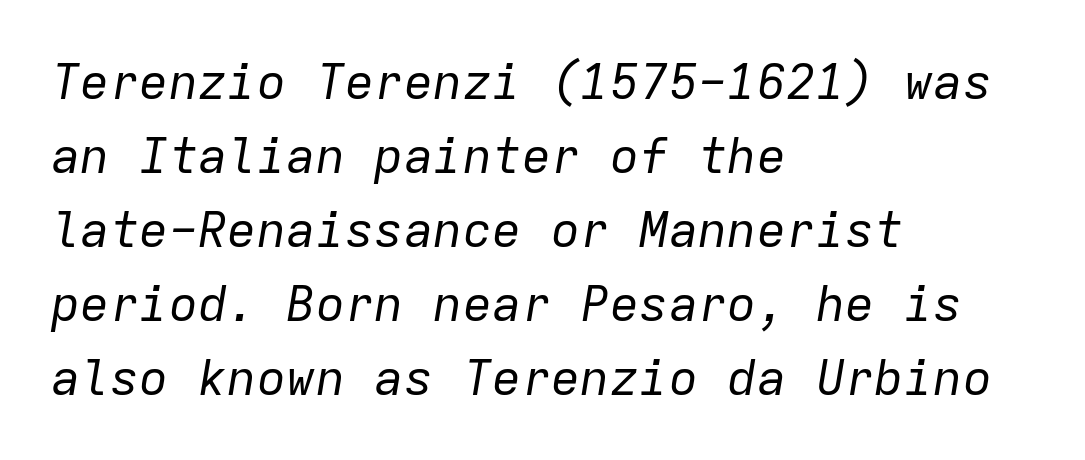
Q: Is the text bold? A: No.
Q: Is the text italic (slanted)? A: Yes, it leans right by about 9 degrees.
Q: Is the text underlined? A: No.
Q: How is the paragraph aligned? A: Left-aligned.
Q: Is the spacing between letters normal or unusually wide? A: Normal.
Q: Is the spacing between lines tight, normal or loose? A: Normal.
Q: Width (condensed, normal, or wide)? A: Normal.
Q: Stroke contrast? A: Low.
Q: x-height? A: Medium.
Q: Monospaced? A: Yes.
